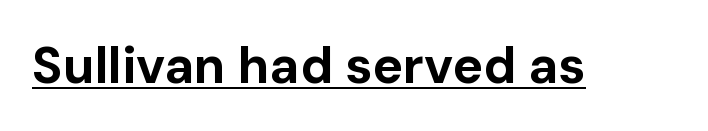
{"serif": "no", "italic": "no", "bold": "yes", "weight": "bold", "width": "normal", "stroke_contrast": "low", "x_height": "medium", "monospaced": "no", "underline": "yes", "letter_spacing": "normal", "letter_spacing_em": 0.0, "glyph_px": 51}
